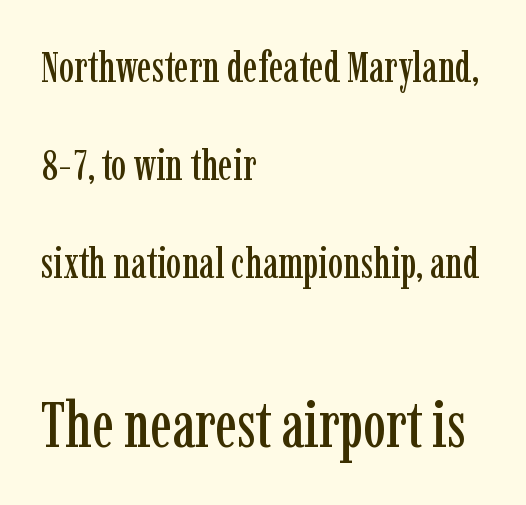
Q: Is the text italic (slanted)? A: No, it is upright.
Q: Is the typeface a serif or a sans-serif typeface? A: Serif.
Q: Is the text underlined? A: No.
Q: How is the paragraph aligned? A: Left-aligned.
Q: Is the spacing between letters normal or unusually wide? A: Normal.
Q: Is the spacing between lines tight, normal or loose? A: Loose.
Q: Which block of text is set in a larger size, the first (top) or the second (bottom)? A: The second (bottom) one.
Q: Width (condensed, normal, or wide)? A: Condensed.
Q: Stroke contrast? A: Low.
Q: x-height? A: Medium.
Q: Monospaced? A: No.
